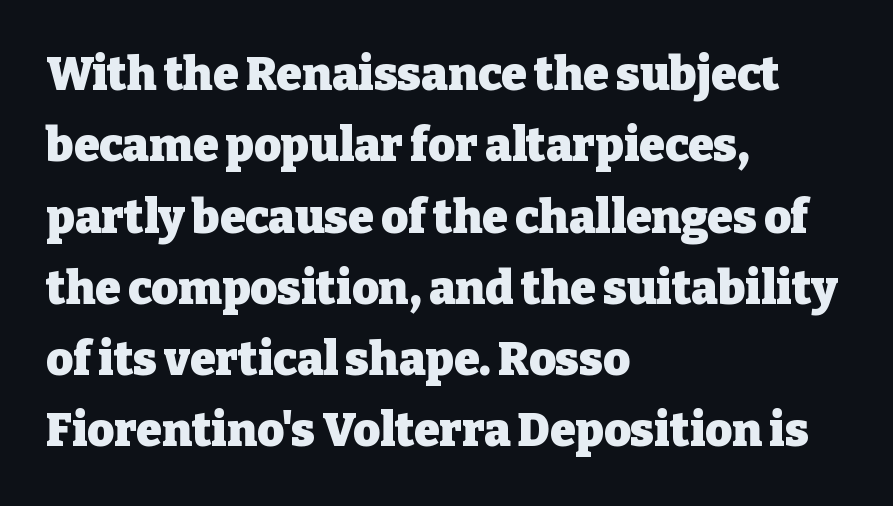
The image shows 46 px heavy serif type, upright; set left-aligned, normal line spacing (1.55x), normal letter spacing, not underlined; low stroke contrast and a medium x-height.
